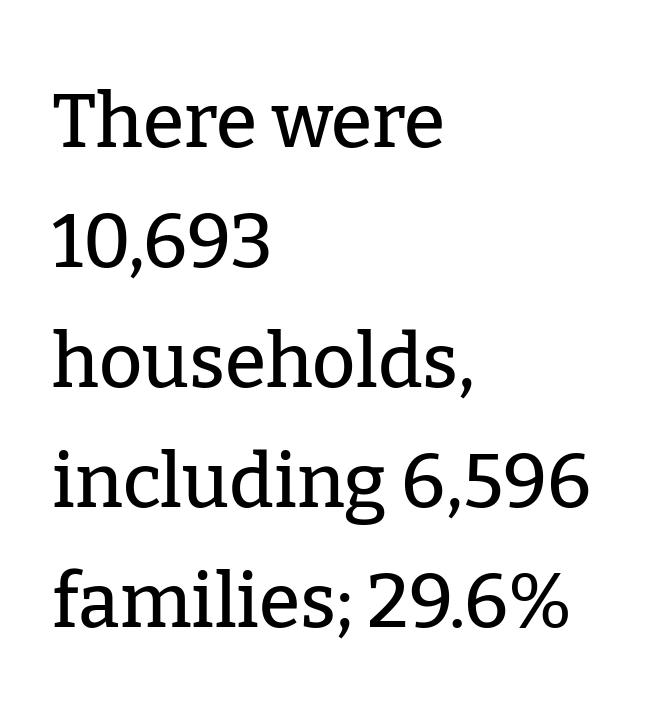
{"serif": "yes", "italic": "no", "width": "normal", "stroke_contrast": "low", "x_height": "medium", "monospaced": "no", "underline": "no", "align": "left", "line_spacing": "normal", "line_spacing_ratio": 1.6, "letter_spacing": "normal", "letter_spacing_em": 0.0, "glyph_px": 75}
